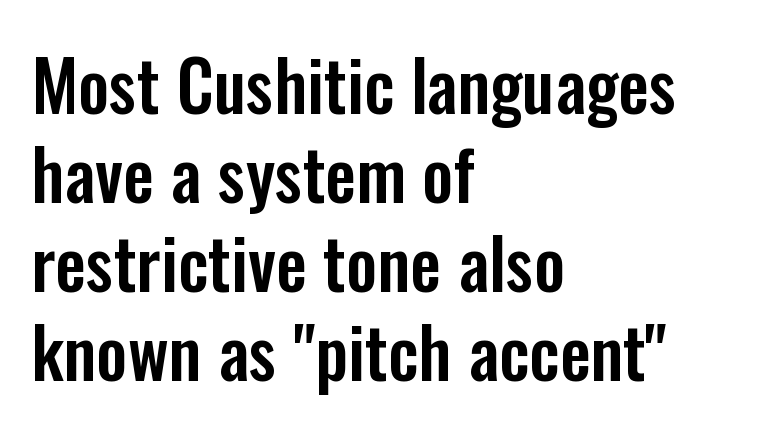
The image shows 69 px condensed sans-serif type, upright; set left-aligned, normal line spacing (1.29x), normal letter spacing, not underlined; low stroke contrast and a medium x-height.
